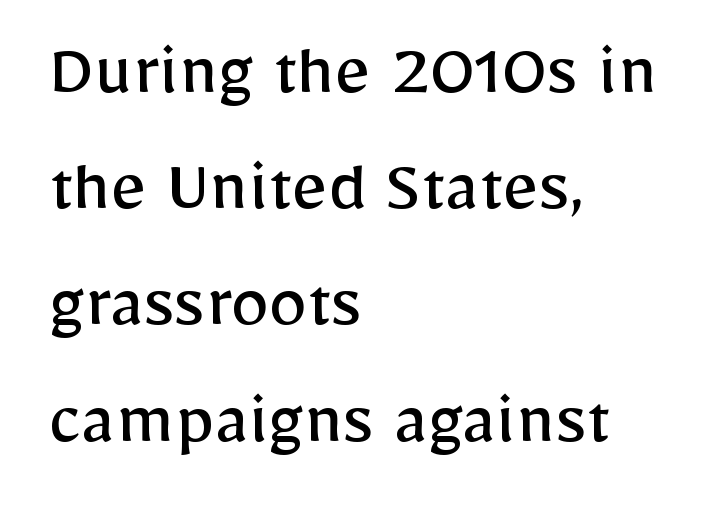
Q: Is the text bold? A: No.
Q: Is the text italic (slanted)? A: No, it is upright.
Q: Is the typeface a serif or a sans-serif typeface? A: Sans-serif.
Q: Is the text underlined? A: No.
Q: How is the paragraph aligned? A: Left-aligned.
Q: Is the spacing between letters normal or unusually wide? A: Normal.
Q: Is the spacing between lines tight, normal or loose? A: Normal.
Q: Width (condensed, normal, or wide)? A: Normal.
Q: Stroke contrast? A: Low.
Q: x-height? A: Medium.
Q: Monospaced? A: No.
